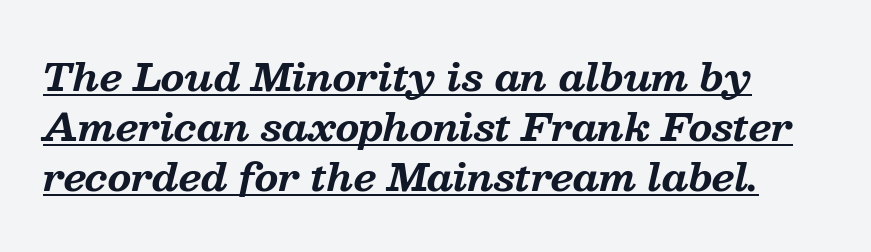
Plenty of ink on the page — the face is bold. Vertically, the passage feels balanced, rows spaced as you'd expect. It's the slanting kind of type. You can see a thin bar hugging the bottom of the glyphs.
